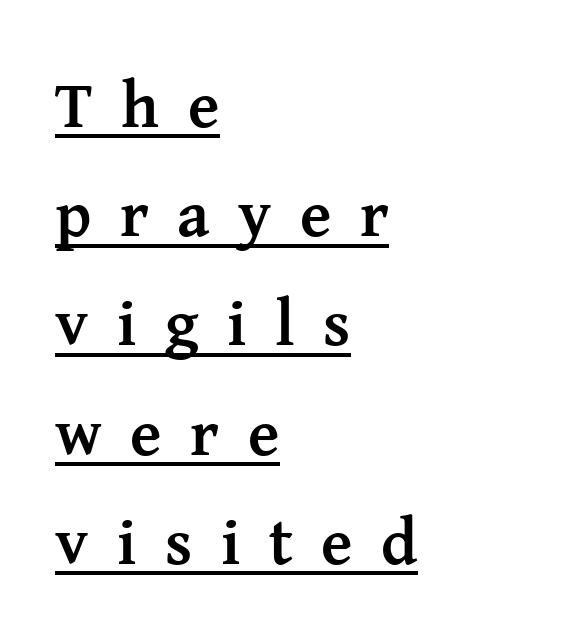
In terms of letterspacing, this is a distinctly airy, spread setting. The rendering uses a bold face; every stroke is thick and dark. Note the varied advance widths — an 'i' is clearly narrower than an 'm'. Caption: multi-line text, flush left, ragged right. This rendering employs a face with finishing strokes, i.e., a serif.
